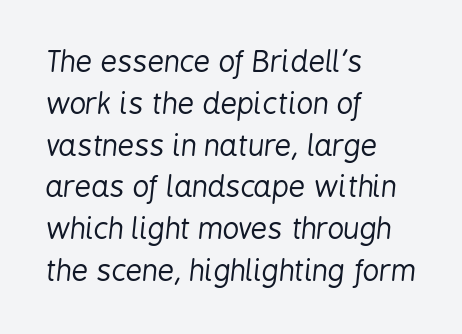
{"italic": "yes", "lean": "right", "slant_degrees": 6, "bold": "no", "weight": "regular", "width": "condensed", "stroke_contrast": "low", "x_height": "medium", "monospaced": "no", "underline": "no", "align": "left", "line_spacing": "normal", "line_spacing_ratio": 1.44, "letter_spacing": "normal", "letter_spacing_em": 0.0, "glyph_px": 29}
